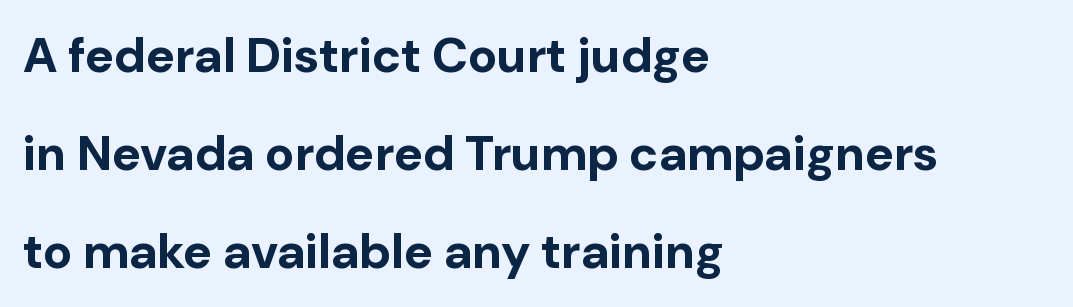
In terms of leading, this rendering errs on the spacious side. Any mark beneath the type? The region is blank. The lettering stays uniformly vertical, giving the passage a roman look. Each letter's strokes conclude bluntly, with no projecting serifs. A dark, heavy texture on the line: the type is bold.
